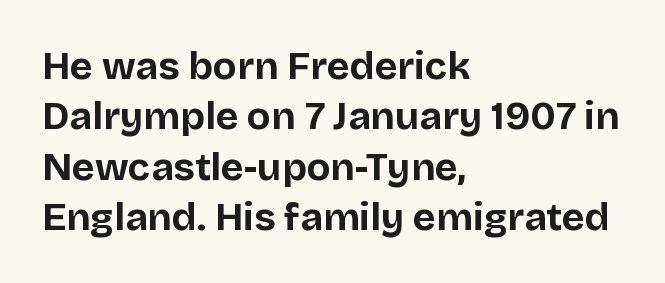
Q: Is the text bold? A: Yes.
Q: Is the text italic (slanted)? A: No, it is upright.
Q: Is the typeface a serif or a sans-serif typeface? A: Sans-serif.
Q: Is the text underlined? A: No.
Q: How is the paragraph aligned? A: Left-aligned.
Q: Is the spacing between letters normal or unusually wide? A: Normal.
Q: Is the spacing between lines tight, normal or loose? A: Normal.
Q: Width (condensed, normal, or wide)? A: Normal.
Q: Stroke contrast? A: Low.
Q: x-height? A: Large.
Q: Monospaced? A: No.
